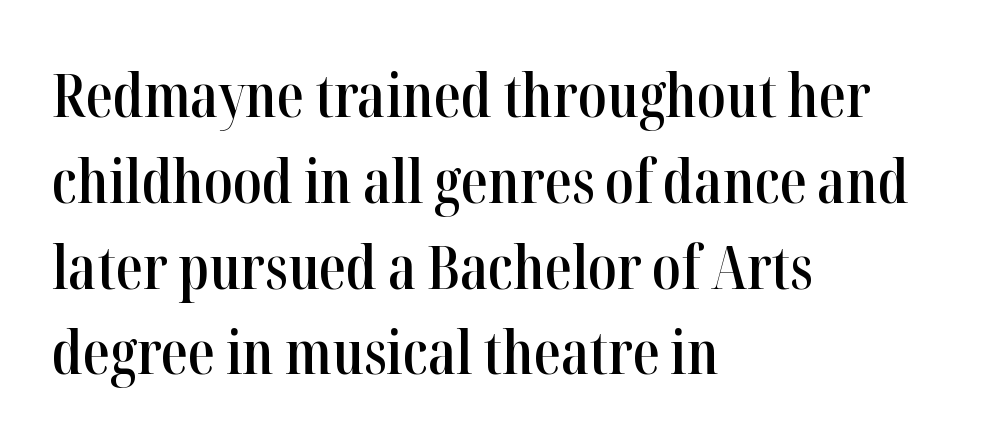
{"serif": "yes", "italic": "no", "bold": "semi", "weight": "semibold", "width": "condensed", "stroke_contrast": "high", "x_height": "medium", "monospaced": "no", "underline": "no", "align": "left", "line_spacing": "normal", "line_spacing_ratio": 1.43, "letter_spacing": "normal", "letter_spacing_em": 0.0, "glyph_px": 60}
